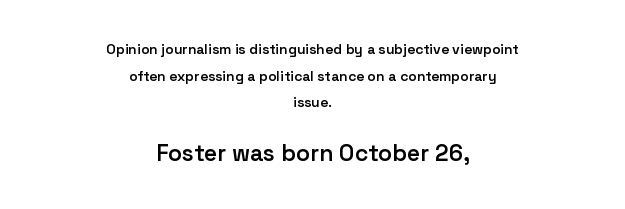
Size contrast runs from small at the top to large at the bottom. Rule under the text: the space is simply empty. The rendering uses a semibold face; strokes are thickened but not to full bold. The letterforms sit shoulder to shoulder at normal distance. Both edges are ragged and mirror each other, which tells us the setting is centered.
